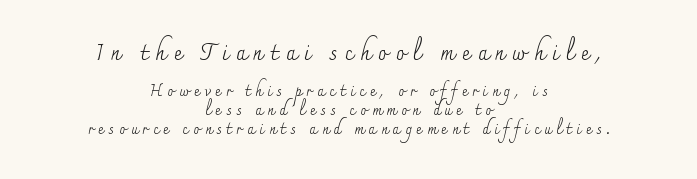
Q: Is the text bold? A: No.
Q: Is the text italic (slanted)? A: Yes.
Q: Is the text underlined? A: No.
Q: How is the paragraph aligned? A: Centered.
Q: Is the spacing between letters normal or unusually wide? A: Unusually wide.
Q: Is the spacing between lines tight, normal or loose? A: Normal.
Q: Which block of text is set in a larger size, the first (top) or the second (bottom)? A: The first (top) one.
